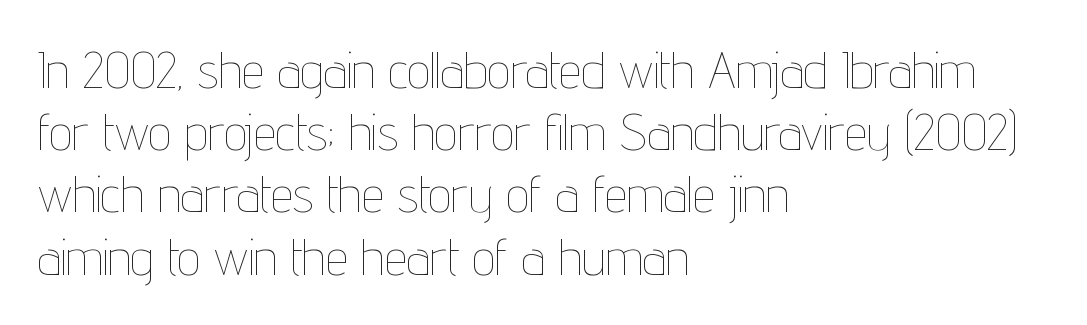
Ink coverage per letter is moderate at most. All the whitespace from short lines collects on the right. Do the characters align in a grid? No, the font is proportional. Quick note: not italic, upright. Nobody drew a line under any word here. Spacing between characters is what you'd get straight out of the box.
